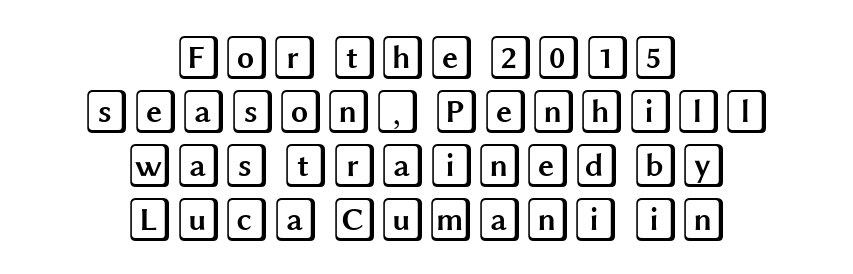
{"italic": "no", "width": "wide", "x_height": "large", "underline": "no", "align": "center", "line_spacing_ratio": 1.23, "letter_spacing": "normal", "letter_spacing_em": 0.0, "glyph_px": 44}
